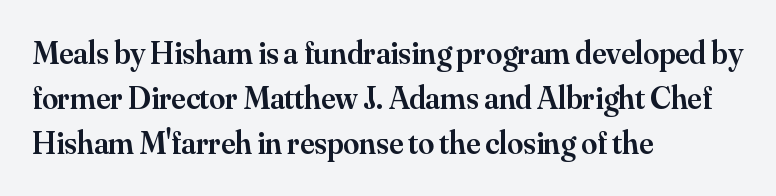
Short note: letters normally spaced. Examine the stroke ends and you'll spot serifs. Interline gaps are of average width in this sample. Each letter keeps its own natural width here, so spacing adapts to shape. Italic: no, the glyphs are upright roman.
